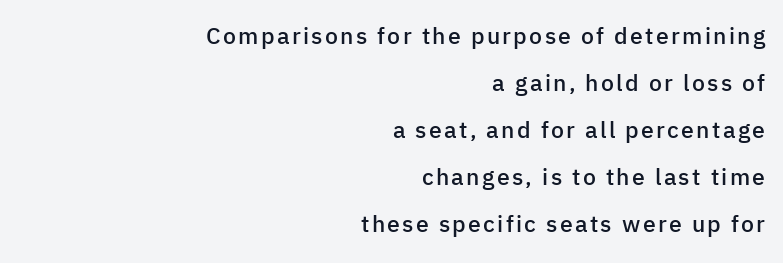
{"italic": "no", "bold": "semi", "underline": "no", "align": "right", "line_spacing": "loose", "line_spacing_ratio": 2.04, "glyph_px": 23}
